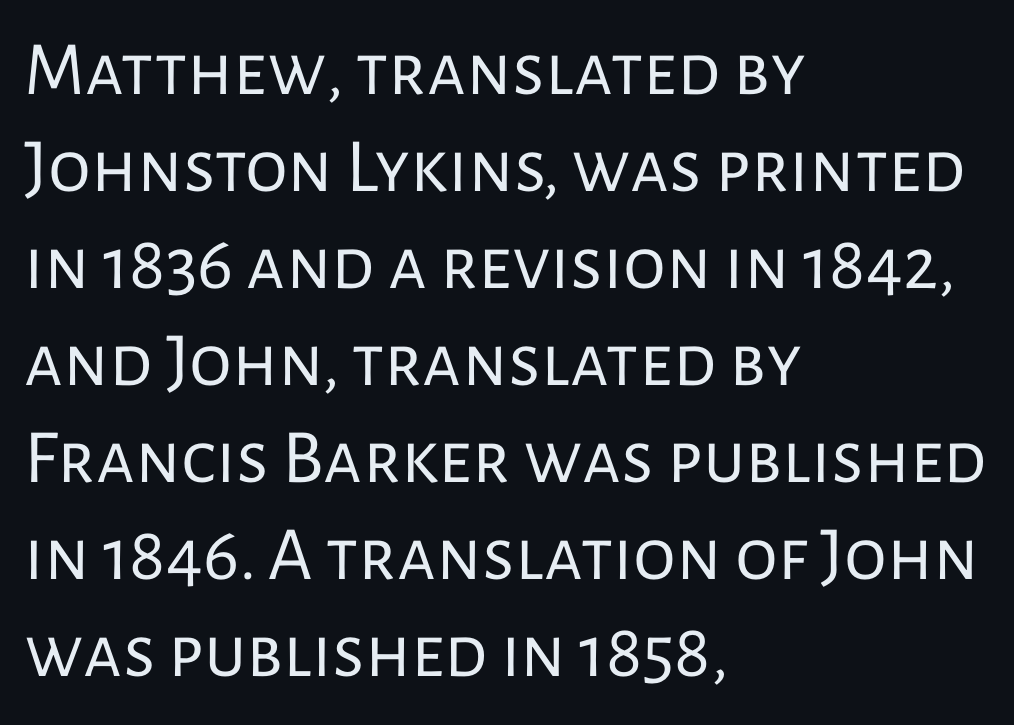
{"serif": "no", "italic": "no", "bold": "no", "weight": "regular", "width": "normal", "stroke_contrast": "low", "x_height": "medium", "monospaced": "no", "underline": "no", "align": "left", "line_spacing": "normal", "line_spacing_ratio": 1.26, "letter_spacing": "normal", "letter_spacing_em": 0.0, "glyph_px": 77}
